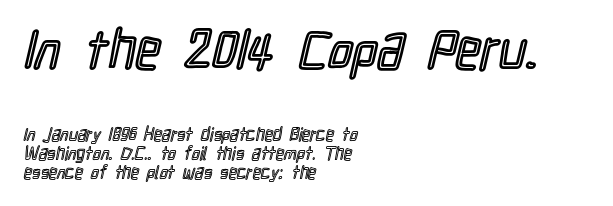
{"width": "condensed", "x_height": "medium", "monospaced": "no", "underline": "no", "align": "left", "line_spacing": "tight", "line_spacing_ratio": 1.06, "letter_spacing": "normal", "letter_spacing_em": 0.0, "larger_block": "first", "size_ratio": 3.06, "glyph_px": 55}
